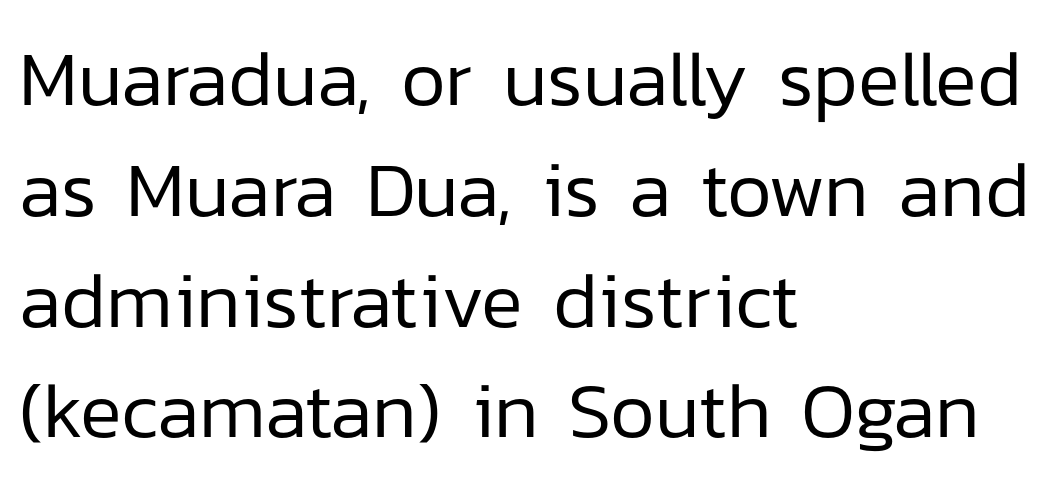
The image shows 78 px regular-weight sans-serif type, upright; set left-aligned, normal line spacing (1.42x), normal letter spacing, not underlined; low stroke contrast and a medium x-height.
